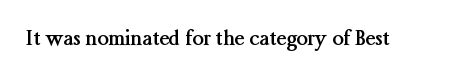
The image shows 20 px bold type, upright; set normal letter spacing, not underlined.
